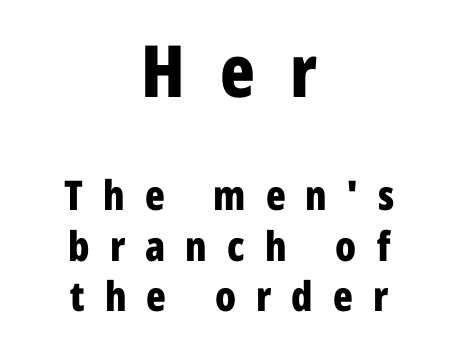
{"serif": "no", "italic": "no", "bold": "yes", "weight": "bold", "width": "condensed", "stroke_contrast": "low", "x_height": "medium", "monospaced": "no", "underline": "no", "align": "center", "line_spacing_ratio": 1.23, "letter_spacing": "wide", "letter_spacing_em": 0.49, "larger_block": "first", "size_ratio": 1.76, "glyph_px": 72}
